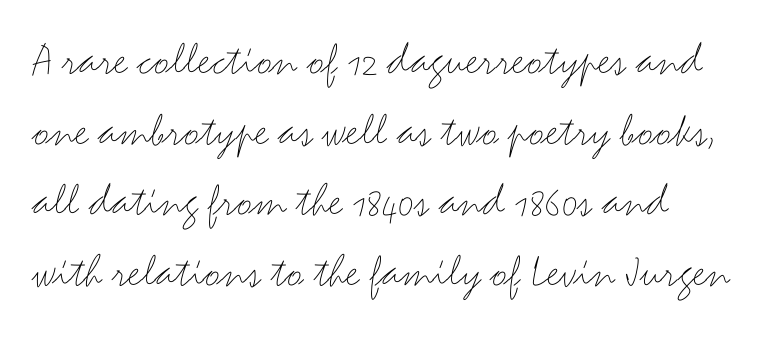
Do the characters align in a grid? No, the font is proportional. These lines sit exactly where default settings would place them. A clean baseline with only descenders dipping below it. Classification — sans serif. Tracking value appears to be zero — textbook default spacing.
